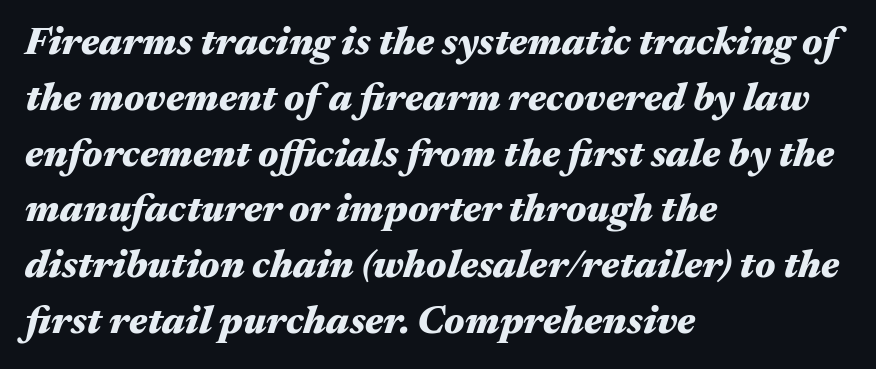
Designer's note — italics engaged. Character widths vary here, with narrow letters taking less room than wide ones. The space beneath each line is pristine and unruled. Baseline-to-baseline distance is the conventional proportion of letter height.
